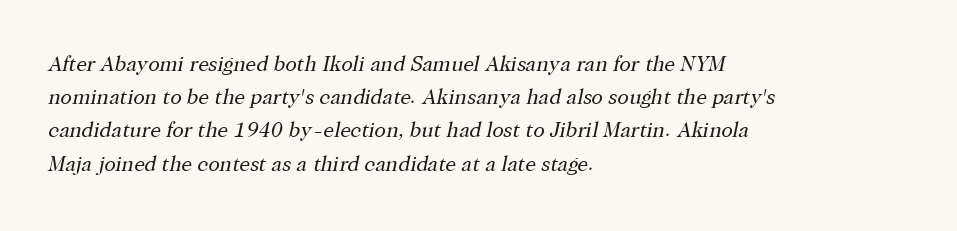
The typeface has the unassuming heft of standard copy or less. Inter-character spacing is left at the font's built-in metrics. Decoration check: the copy has no underline. Compared with a centered layout, this one pins lines to the left instead.
